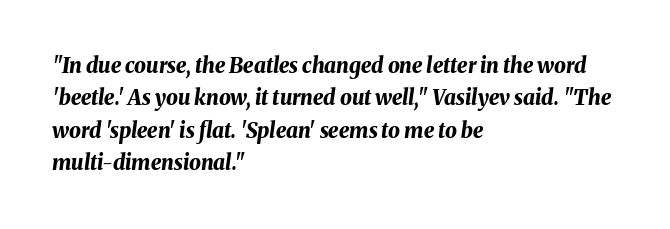
The image shows 21 px bold type, italic (leaning right); set left-aligned, normal line spacing (1.54x), normal letter spacing, not underlined.
